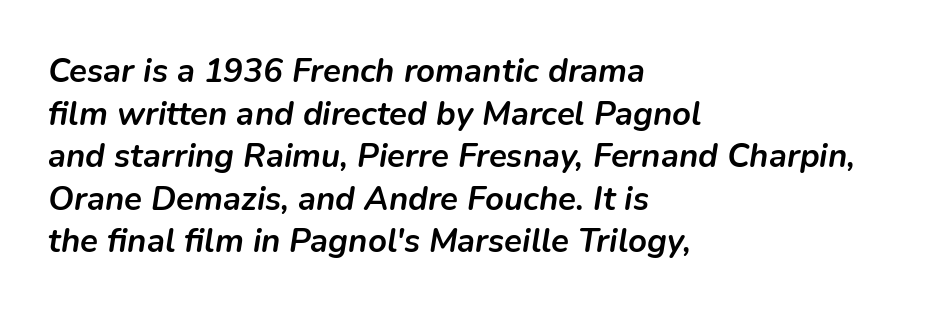
Leftover space on each line is placed entirely after the last word. This sample keeps an unexceptional amount of space between lines. How are the letters spaced? Ordinarily, with no added tracking. Characters are canted at an angle relative to the baseline's perpendicular.
